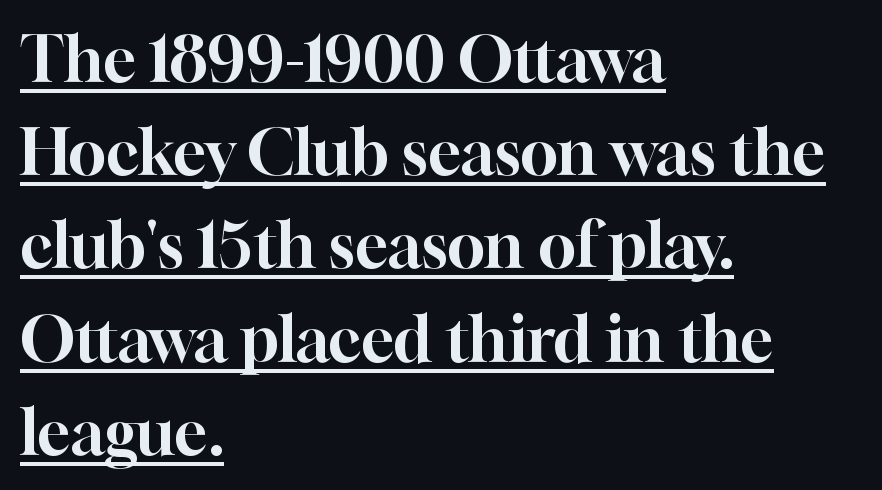
{"serif": "yes", "italic": "no", "width": "normal", "stroke_contrast": "high", "x_height": "medium", "monospaced": "no", "underline": "yes", "align": "left", "line_spacing": "normal", "line_spacing_ratio": 1.48, "letter_spacing": "normal", "letter_spacing_em": 0.0, "glyph_px": 63}
